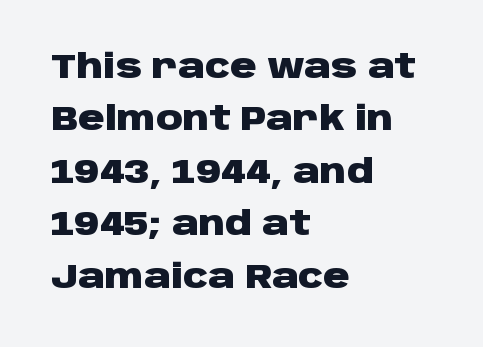
{"serif": "no", "italic": "no", "bold": "yes", "weight": "heavy", "width": "wide", "stroke_contrast": "low", "x_height": "large", "monospaced": "no", "underline": "no", "align": "left", "line_spacing": "normal", "line_spacing_ratio": 1.59, "letter_spacing": "normal", "letter_spacing_em": 0.0, "glyph_px": 33}
